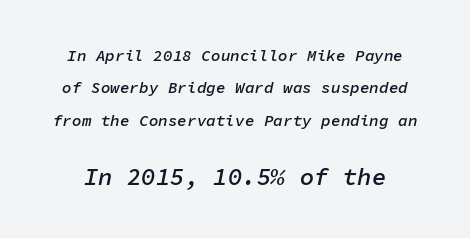
Q: Is the text bold? A: Semi-bold.
Q: Is the text italic (slanted)? A: Yes, it leans right by about 11 degrees.
Q: Is the text underlined? A: No.
Q: Is the spacing between letters normal or unusually wide? A: Normal.
Q: Is the spacing between lines tight, normal or loose? A: Loose.
Q: Which block of text is set in a larger size, the first (top) or the second (bottom)? A: The second (bottom) one.
